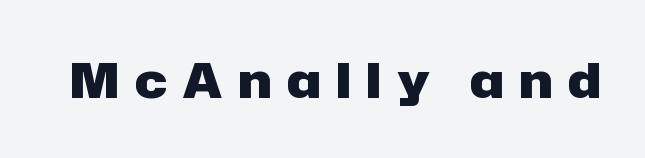
{"serif": "no", "italic": "no", "bold": "yes", "weight": "heavy", "width": "normal", "stroke_contrast": "low", "x_height": "medium", "monospaced": "no", "underline": "no", "letter_spacing": "wide", "letter_spacing_em": 0.32, "glyph_px": 49}
